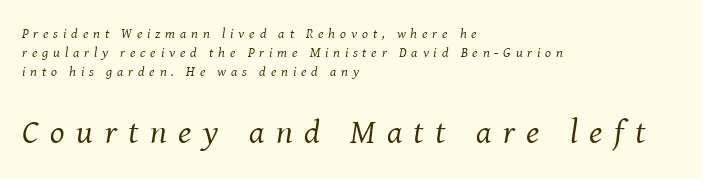
{"serif": "yes", "italic": "yes", "lean": "right", "slant_degrees": 8, "bold": "no", "weight": "regular", "width": "normal", "stroke_contrast": "medium", "x_height": "medium", "monospaced": "no", "underline": "no", "align": "left", "line_spacing": "normal", "line_spacing_ratio": 1.34, "letter_spacing": "wide", "letter_spacing_em": 0.34, "larger_block": "second", "size_ratio": 2.43, "glyph_px": 34}
